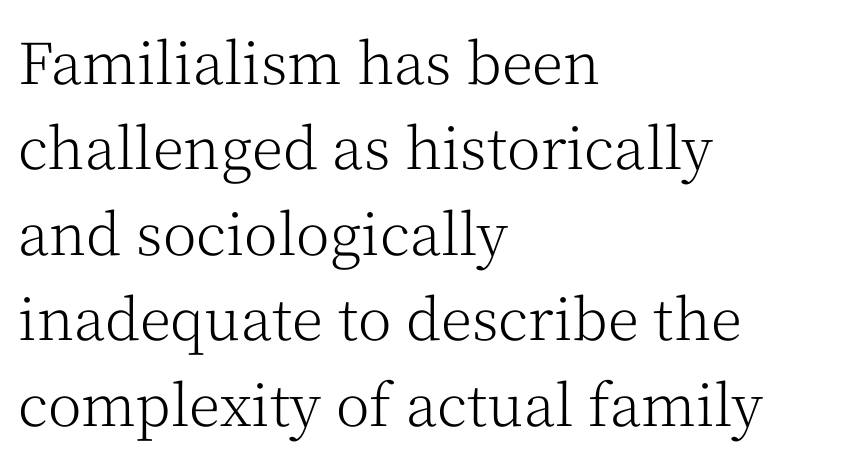
The image shows 57 px light serif type, upright; set left-aligned, normal line spacing (1.5x), normal letter spacing, not underlined; medium stroke contrast and a medium x-height.
